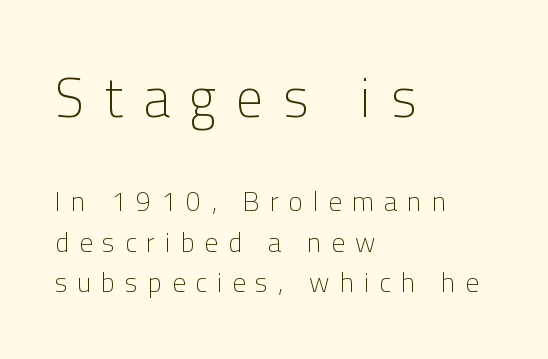
{"serif": "no", "italic": "no", "bold": "no", "weight": "light", "width": "normal", "stroke_contrast": "low", "x_height": "medium", "monospaced": "no", "underline": "no", "align": "left", "line_spacing": "normal", "line_spacing_ratio": 1.51, "letter_spacing": "wide", "letter_spacing_em": 0.37, "larger_block": "first", "size_ratio": 2.0, "glyph_px": 54}
